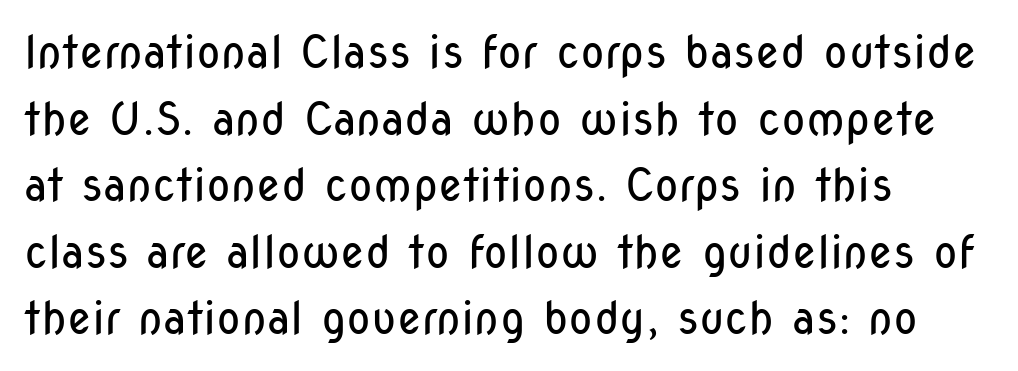
Inter-character spacing is left at the font's built-in metrics. Here the designer chose a conventional face with non-uniform glyph widths. Decoration check: the copy has no underline. Vertically, the passage feels balanced, rows spaced as you'd expect.
